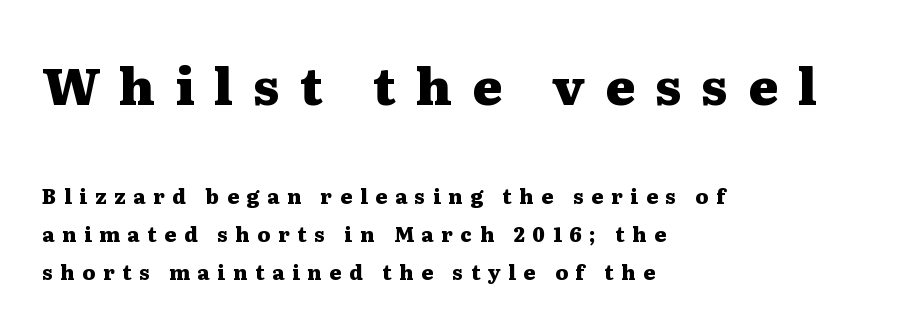
Q: Is the text bold? A: Yes.
Q: Is the text italic (slanted)? A: No, it is upright.
Q: Is the typeface a serif or a sans-serif typeface? A: Serif.
Q: Is the text underlined? A: No.
Q: How is the paragraph aligned? A: Left-aligned.
Q: Is the spacing between letters normal or unusually wide? A: Unusually wide.
Q: Which block of text is set in a larger size, the first (top) or the second (bottom)? A: The first (top) one.
Q: Width (condensed, normal, or wide)? A: Wide.
Q: Stroke contrast? A: Medium.
Q: x-height? A: Medium.
Q: Monospaced? A: No.
